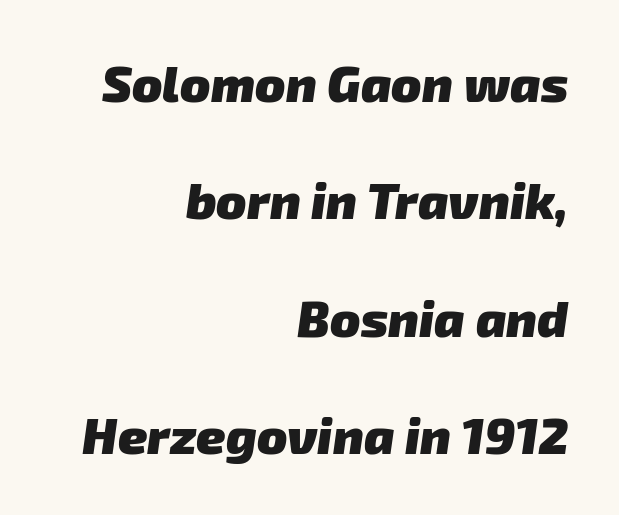
Is the type bold? Yes — the strokes are clearly thick and heavy. Nobody drew a line under any word here. This is sans-serif lettering, the kind often seen on screens and signage. Leading is clearly above the norm, producing a sparse column. Layout note: lines flush right.
